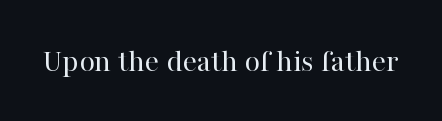
{"serif": "yes", "italic": "no", "bold": "no", "weight": "regular", "width": "normal", "stroke_contrast": "high", "x_height": "medium", "monospaced": "no", "underline": "no", "letter_spacing": "normal", "letter_spacing_em": 0.0, "glyph_px": 32}
